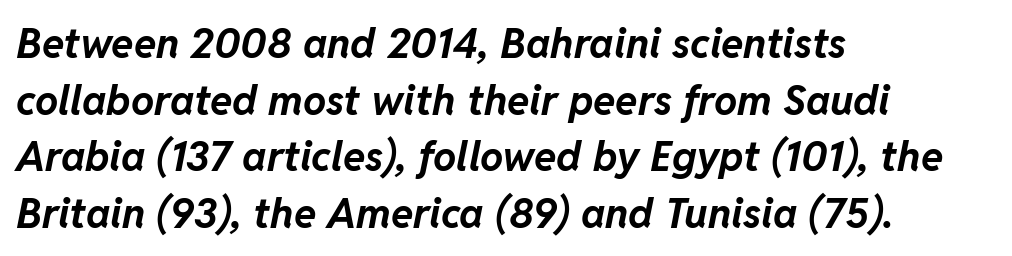
The image shows 41 px bold type, italic (leaning right); set left-aligned, normal line spacing (1.38x), normal letter spacing, not underlined; low stroke contrast and a medium x-height.
